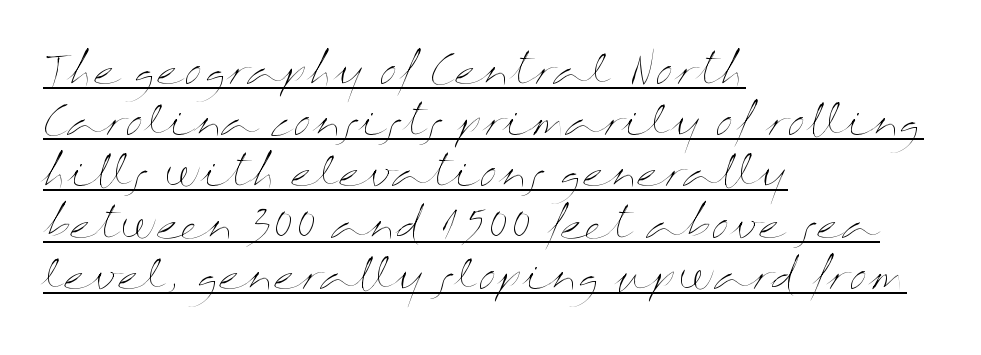
Q: Is the text bold? A: No.
Q: Is the text italic (slanted)? A: Yes.
Q: Is the text underlined? A: Yes.
Q: How is the paragraph aligned? A: Left-aligned.
Q: Is the spacing between letters normal or unusually wide? A: Normal.
Q: Is the spacing between lines tight, normal or loose? A: Normal.
Q: Width (condensed, normal, or wide)? A: Wide.
Q: Stroke contrast? A: Medium.
Q: x-height? A: Medium.
Q: Monospaced? A: No.
